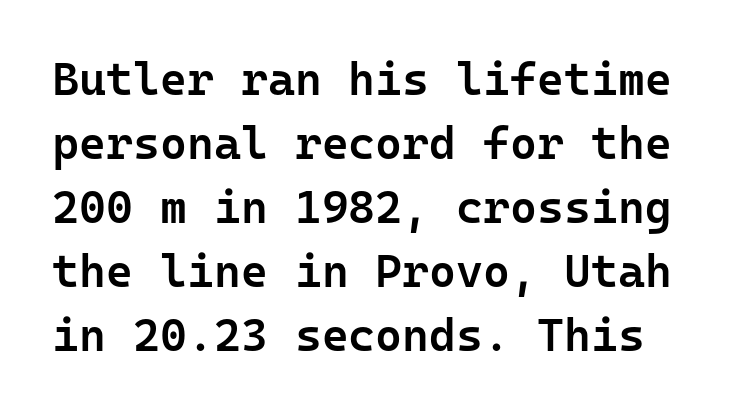
{"serif": "no", "italic": "no", "bold": "semi", "weight": "semibold", "width": "normal", "stroke_contrast": "low", "x_height": "medium", "monospaced": "yes", "underline": "no", "line_spacing": "normal", "line_spacing_ratio": 1.39, "letter_spacing": "normal", "letter_spacing_em": 0.0, "glyph_px": 46}
